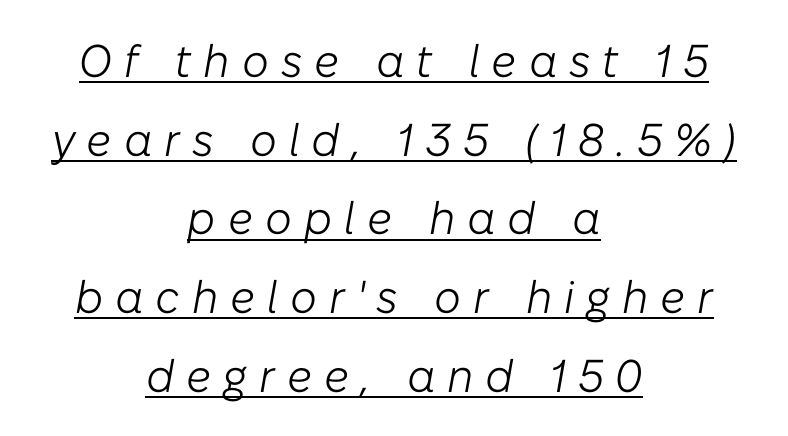
{"italic": "yes", "lean": "right", "slant_degrees": 10, "bold": "no", "weight": "light", "width": "normal", "stroke_contrast": "low", "x_height": "medium", "monospaced": "no", "underline": "yes", "align": "center", "line_spacing_ratio": 1.71, "letter_spacing": "wide", "letter_spacing_em": 0.26, "glyph_px": 46}
